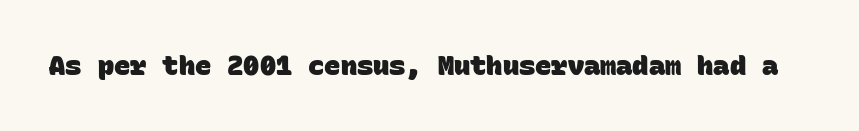
Thick stems and heavy bowls — unmistakably bold. The specimen omits any rule beneath the text block's lines. How are the letters spaced? Ordinarily, with no added tracking.
